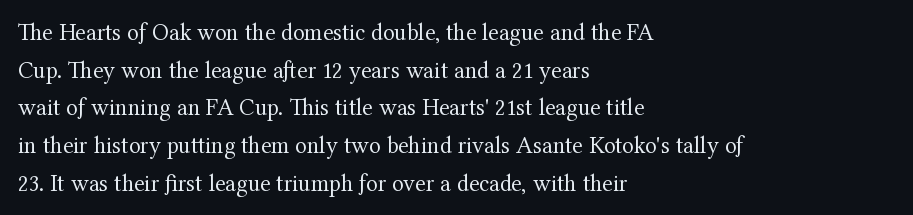
{"italic": "no", "bold": "no", "underline": "no", "align": "left", "line_spacing": "normal", "line_spacing_ratio": 1.57, "letter_spacing": "normal", "letter_spacing_em": 0.0, "glyph_px": 24}
